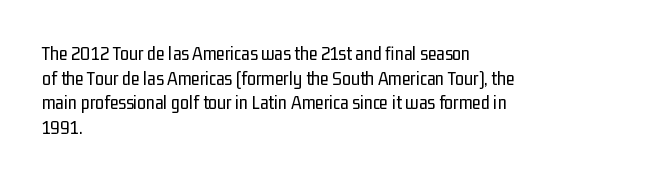
Q: Is the text bold? A: No.
Q: Is the text italic (slanted)? A: No, it is upright.
Q: Is the text underlined? A: No.
Q: How is the paragraph aligned? A: Left-aligned.
Q: Is the spacing between letters normal or unusually wide? A: Normal.
